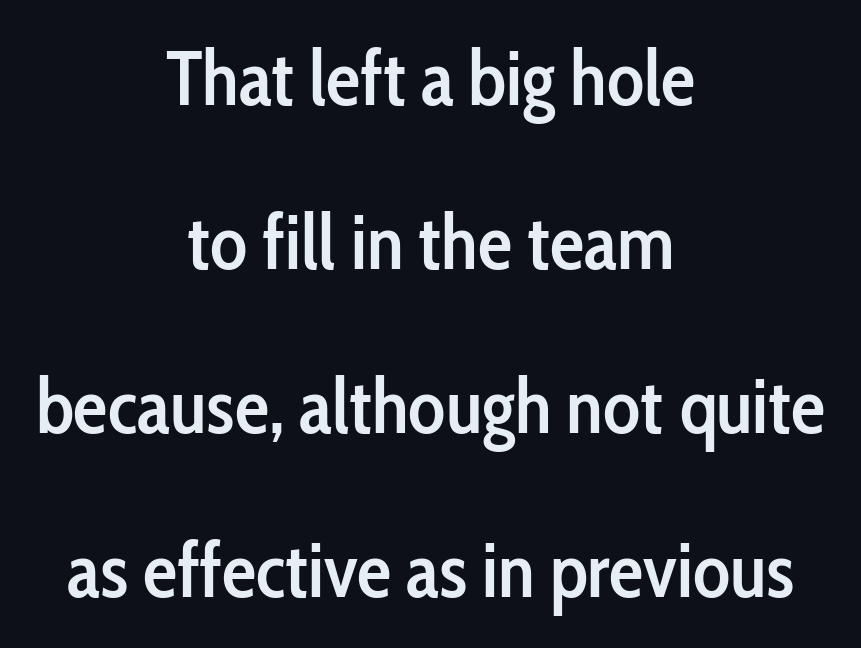
The image shows 77 px semibold, condensed sans-serif type, upright; set centered, loose line spacing (2.13x), normal letter spacing, not underlined; low stroke contrast and a medium x-height.
